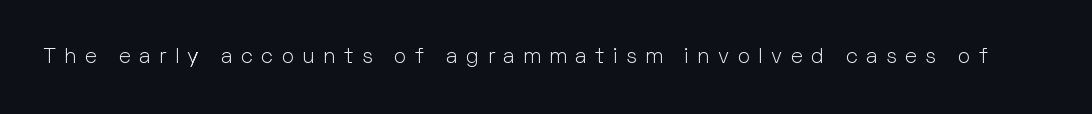
Q: Is the text bold? A: No.
Q: Is the text italic (slanted)? A: No, it is upright.
Q: Is the text underlined? A: No.
Q: Is the spacing between letters normal or unusually wide? A: Unusually wide.
